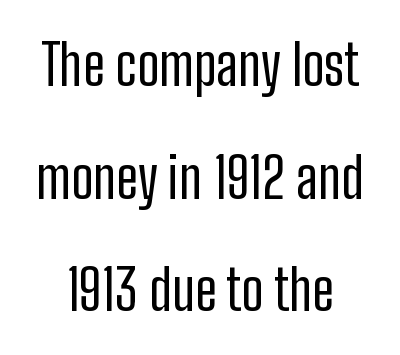
Ink coverage per letter is moderate at most. Anything drawn beneath the words? Only blank space. What's the leading like? Stretched, with rows far apart. The lettering holds an erect, upright posture throughout.
